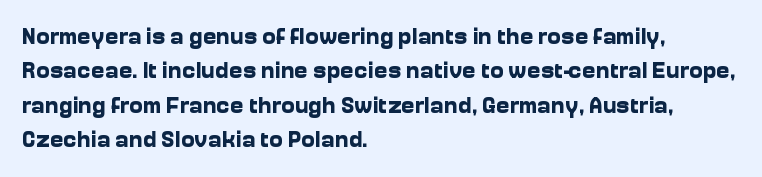
{"italic": "no", "bold": "yes", "underline": "no", "align": "left", "line_spacing": "normal", "line_spacing_ratio": 1.5, "letter_spacing": "normal", "letter_spacing_em": 0.0, "glyph_px": 23}
